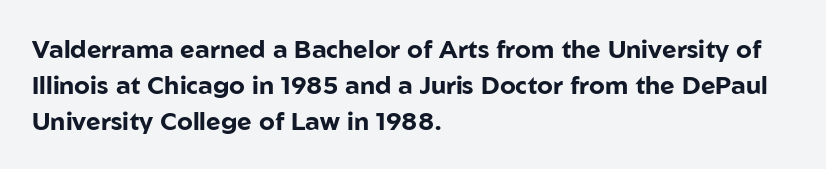
Q: Is the text bold? A: Yes.
Q: Is the text italic (slanted)? A: No, it is upright.
Q: Is the text underlined? A: No.
Q: How is the paragraph aligned? A: Left-aligned.
Q: Is the spacing between letters normal or unusually wide? A: Normal.
Q: Is the spacing between lines tight, normal or loose? A: Normal.
